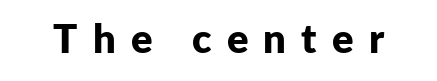
Varying glyph widths throughout — classic text-font behaviour. Glance below the letters and you will spot only blank space. What weight is shown? A full bold with thick strokes. Type style note: lacks serifs. Glyph-to-glyph distance is far greater than everyday printed text.
